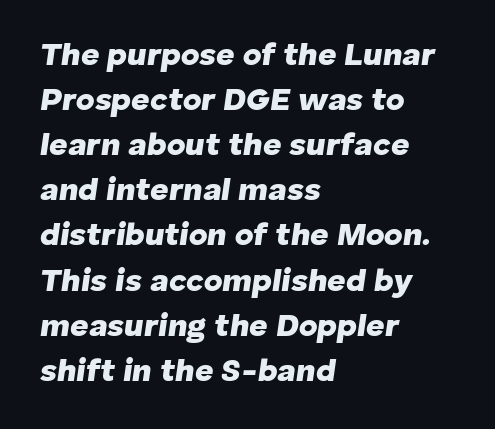
Interline gaps are of average width in this sample. Short and long lines alike share a common starting point at left. Is the type bold? Yes — the strokes are clearly thick and heavy. In terms of posture, this sample is oblique. Here the designer chose a conventional face with non-uniform glyph widths.
